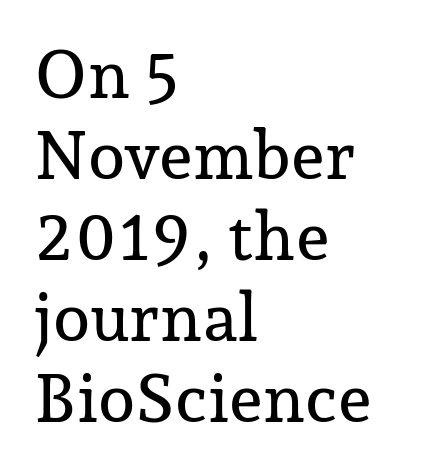
No extra tracking has been applied to these lines. Looks like regular typesetting: each glyph gets only the width it needs. The rendering shows small feet on the letterforms — a serif design. A student would call this left alignment; a typographer would say flush left, rag right.
